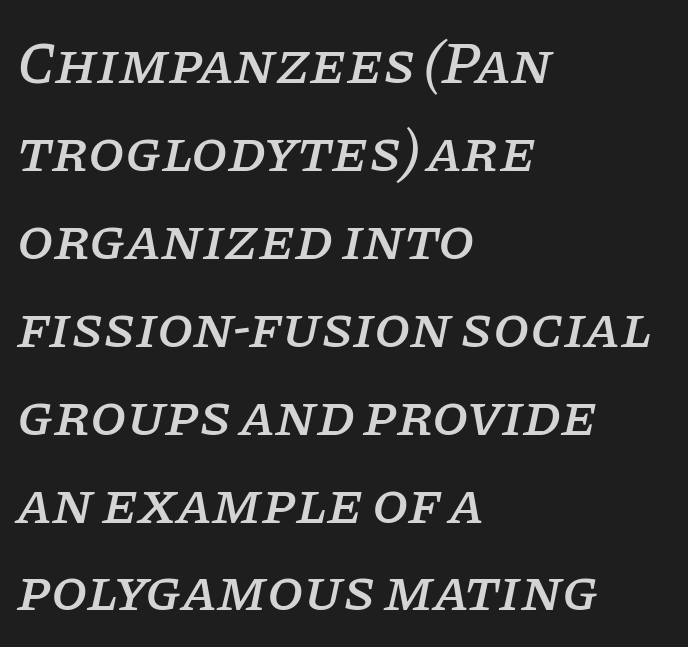
Q: Is the text italic (slanted)? A: Yes, it leans right by about 11 degrees.
Q: Is the typeface a serif or a sans-serif typeface? A: Serif.
Q: Is the text underlined? A: No.
Q: How is the paragraph aligned? A: Left-aligned.
Q: Is the spacing between letters normal or unusually wide? A: Normal.
Q: Is the spacing between lines tight, normal or loose? A: Normal.
Q: Width (condensed, normal, or wide)? A: Normal.
Q: Stroke contrast? A: Low.
Q: x-height? A: Large.
Q: Monospaced? A: No.
